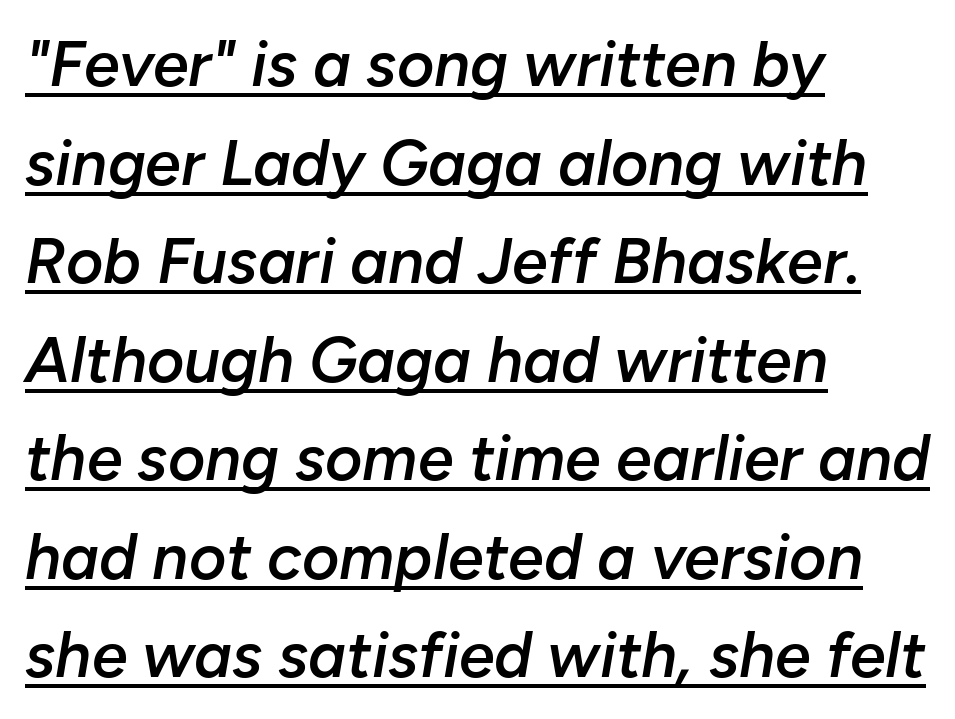
{"italic": "yes", "lean": "right", "slant_degrees": 10, "bold": "semi", "weight": "semibold", "width": "normal", "stroke_contrast": "low", "x_height": "medium", "monospaced": "no", "underline": "yes", "align": "left", "line_spacing": "normal", "line_spacing_ratio": 1.54, "letter_spacing": "normal", "letter_spacing_em": 0.0, "glyph_px": 64}
